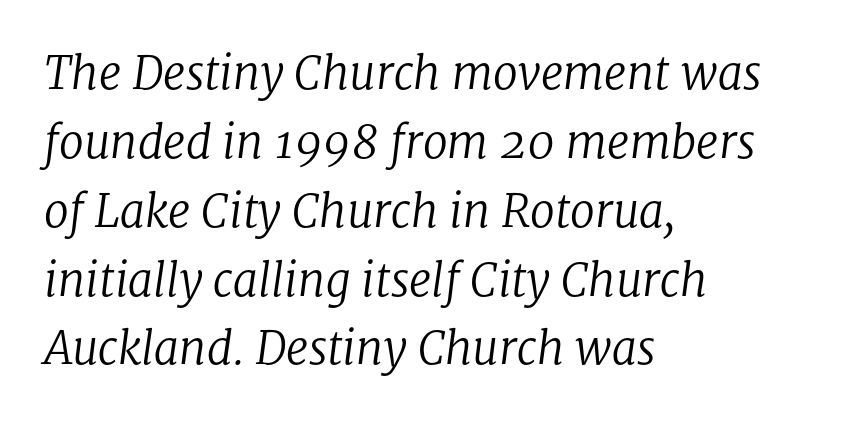
Heft: none added — not bold. Honestly, the letter spacing is just normal — you wouldn't notice it. Words float on clear page, feet unadorned. Do the characters align in a grid? No, the font is proportional. A student would call this left alignment; a typographer would say flush left, rag right. The specimen reads as italic at a glance.
